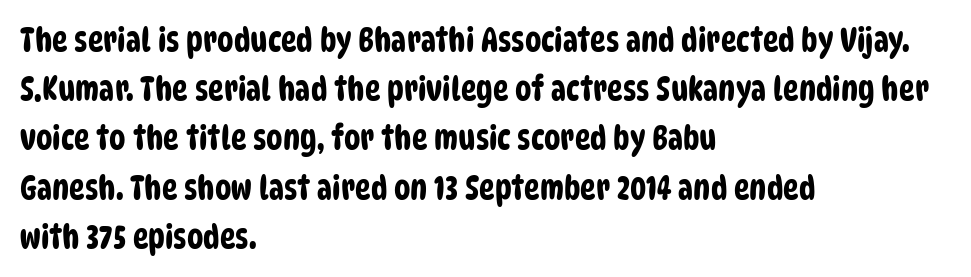
The strip under each line holds only bare page. Here the designer chose a conventional face with non-uniform glyph widths. In terms of letterspacing, this is plain default setting. Whoever set this chose a conventional vertical rhythm. The passage is arranged the way most books set body copy — flush left. I'd call this a sans setting — the letters go barefoot.
